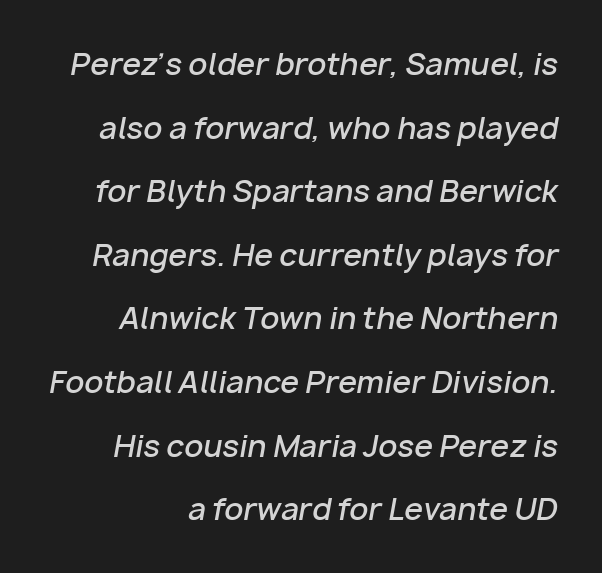
The image shows 30 px semibold type, italic (leaning right); set loose line spacing (2.12x), normal letter spacing, not underlined; low stroke contrast and a medium x-height.
